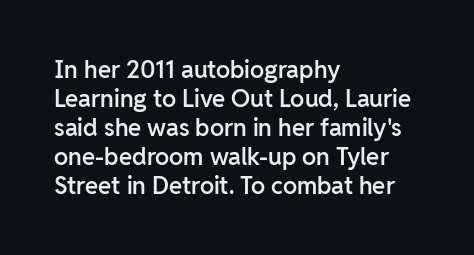
{"italic": "no", "bold": "semi", "underline": "no", "align": "left", "line_spacing_ratio": 1.21, "letter_spacing": "normal", "letter_spacing_em": 0.0, "glyph_px": 24}
